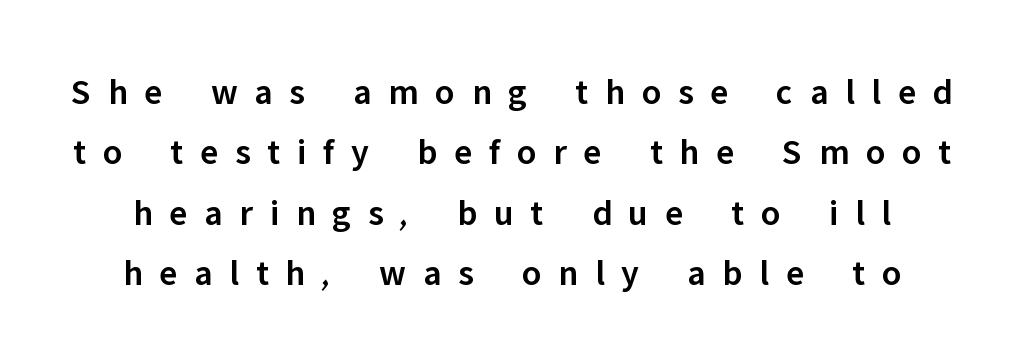
Stroke thickness is moderately raised; the sample reads as semibold. These lines are composed in type without serifs. Only glyphs here, with clear space below each row. Compared with typical body copy, the letter spacing here is much looser.
